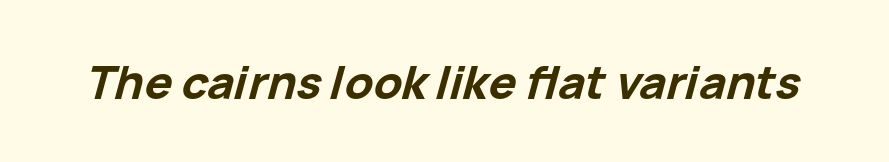
The image shows 46 px bold type, italic (leaning right); set normal letter spacing, not underlined; low stroke contrast and a medium x-height.
